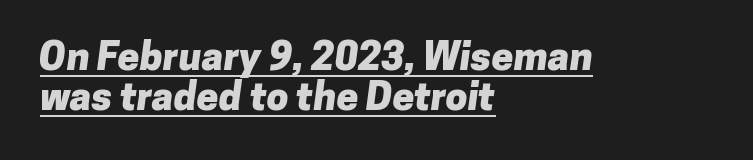
{"serif": "no", "bold": "yes", "weight": "heavy", "width": "normal", "stroke_contrast": "low", "x_height": "medium", "monospaced": "no", "underline": "yes", "align": "left", "line_spacing": "tight", "line_spacing_ratio": 1.02, "letter_spacing": "normal", "letter_spacing_em": 0.0, "glyph_px": 39}
